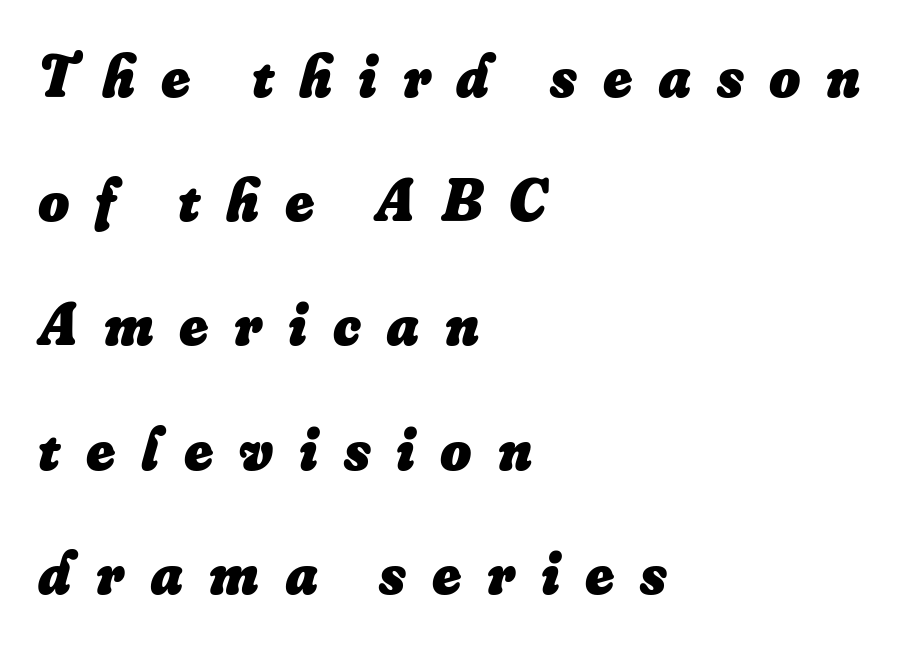
Q: Is the text bold? A: Yes.
Q: Is the text italic (slanted)? A: Yes, it leans right by about 16 degrees.
Q: Is the text underlined? A: No.
Q: How is the paragraph aligned? A: Left-aligned.
Q: Is the spacing between letters normal or unusually wide? A: Unusually wide.
Q: Is the spacing between lines tight, normal or loose? A: Loose.
Q: Width (condensed, normal, or wide)? A: Normal.
Q: Stroke contrast? A: Low.
Q: x-height? A: Small.
Q: Monospaced? A: No.
